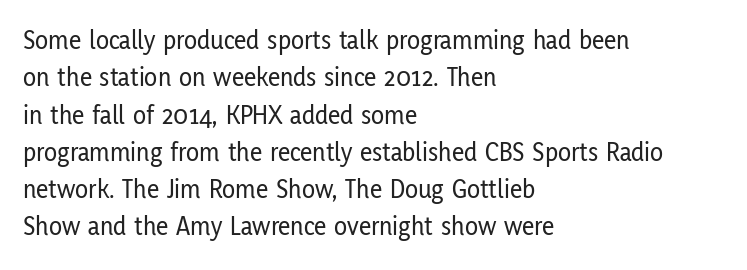
Q: Is the text italic (slanted)? A: No, it is upright.
Q: Is the text underlined? A: No.
Q: How is the paragraph aligned? A: Left-aligned.
Q: Is the spacing between letters normal or unusually wide? A: Normal.
Q: Is the spacing between lines tight, normal or loose? A: Normal.
